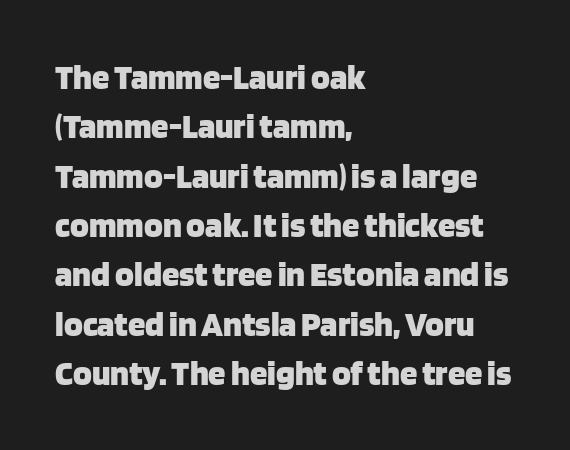
Q: Is the text bold? A: Yes.
Q: Is the text italic (slanted)? A: No, it is upright.
Q: Is the typeface a serif or a sans-serif typeface? A: Sans-serif.
Q: Is the text underlined? A: No.
Q: How is the paragraph aligned? A: Left-aligned.
Q: Is the spacing between letters normal or unusually wide? A: Normal.
Q: Is the spacing between lines tight, normal or loose? A: Normal.
Q: Width (condensed, normal, or wide)? A: Normal.
Q: Stroke contrast? A: Low.
Q: x-height? A: Large.
Q: Monospaced? A: No.
